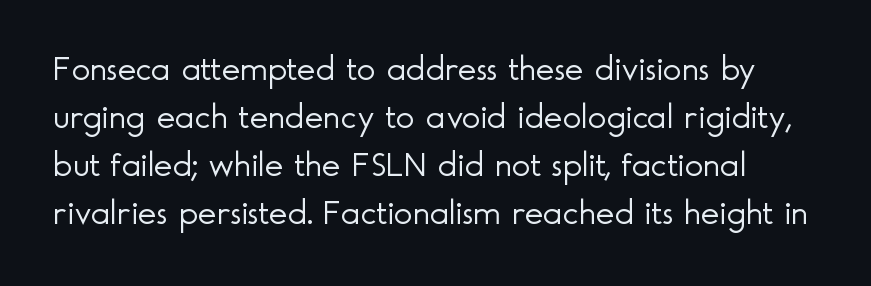
{"serif": "no", "italic": "no", "bold": "no", "weight": "light", "width": "normal", "x_height": "small", "monospaced": "no", "underline": "no", "line_spacing": "normal", "line_spacing_ratio": 1.37, "letter_spacing": "normal", "letter_spacing_em": 0.0, "glyph_px": 35}
